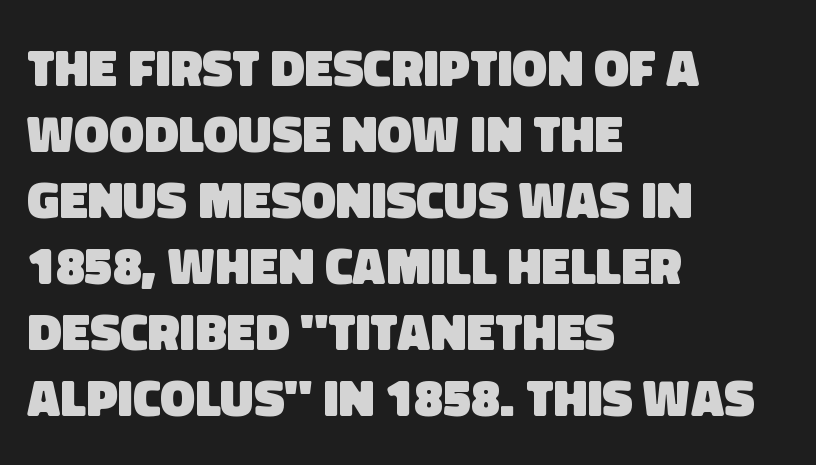
{"serif": "no", "bold": "yes", "weight": "heavy", "width": "normal", "stroke_contrast": "low", "x_height": "large", "monospaced": "no", "underline": "no", "align": "left", "line_spacing": "normal", "line_spacing_ratio": 1.27, "letter_spacing": "normal", "letter_spacing_em": 0.0, "glyph_px": 52}
